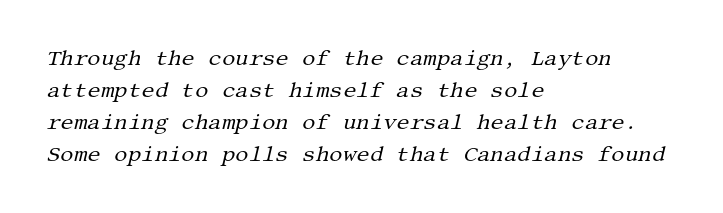
The string is rendered with underlining switched off. The face looks like a standard text weight, possibly lighter. Compared with a centered layout, this one pins lines to the left instead. How are the letters spaced? Ordinarily, with no added tracking. Normally led — the rows are evenly, conventionally spaced.
